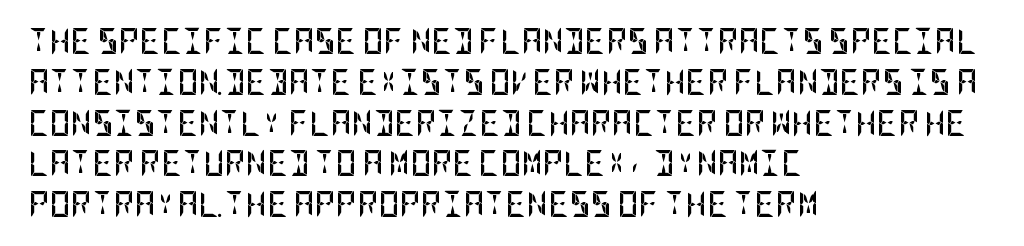
Q: Is the text bold? A: Yes.
Q: Is the text italic (slanted)? A: No, it is upright.
Q: Is the text underlined? A: No.
Q: How is the paragraph aligned? A: Left-aligned.
Q: Is the spacing between letters normal or unusually wide? A: Normal.
Q: Is the spacing between lines tight, normal or loose? A: Normal.
